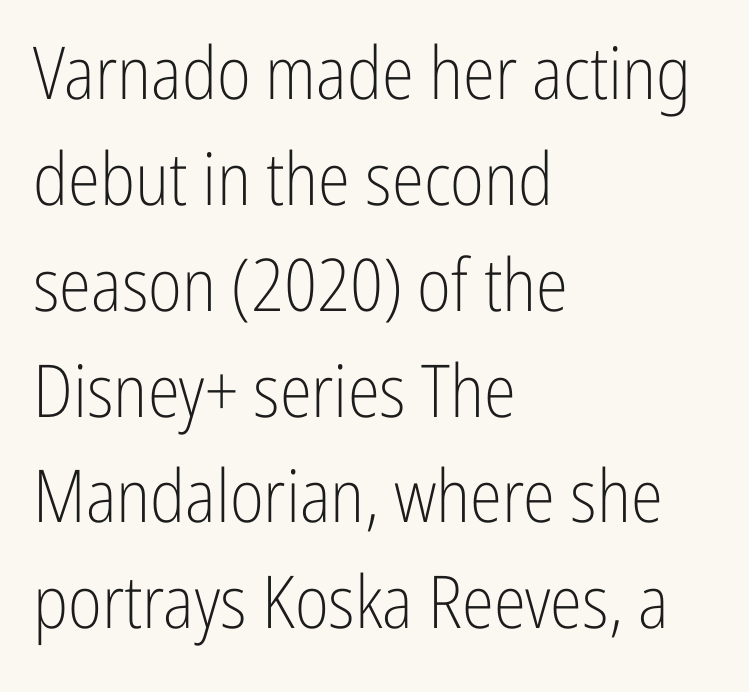
Q: Is the text bold? A: No.
Q: Is the text italic (slanted)? A: No, it is upright.
Q: Is the typeface a serif or a sans-serif typeface? A: Sans-serif.
Q: Is the text underlined? A: No.
Q: How is the paragraph aligned? A: Left-aligned.
Q: Is the spacing between letters normal or unusually wide? A: Normal.
Q: Is the spacing between lines tight, normal or loose? A: Normal.
Q: Width (condensed, normal, or wide)? A: Condensed.
Q: Stroke contrast? A: Low.
Q: x-height? A: Medium.
Q: Monospaced? A: No.
